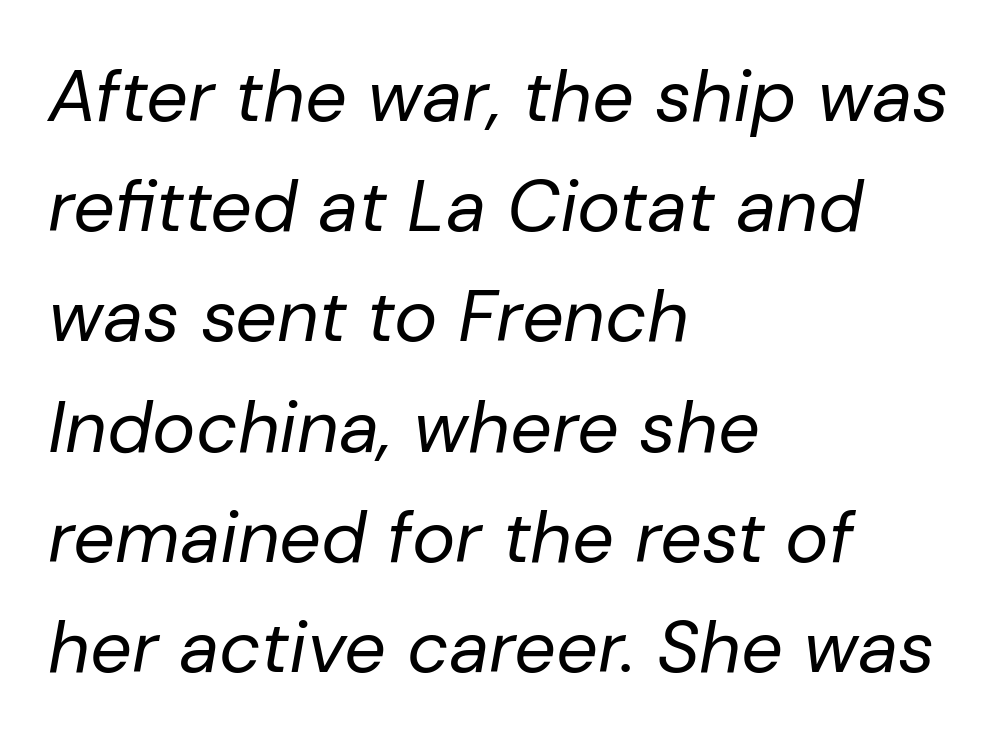
The image shows 73 px regular-weight type, italic (leaning right); set left-aligned, normal line spacing (1.51x), normal letter spacing, not underlined; low stroke contrast and a medium x-height.
